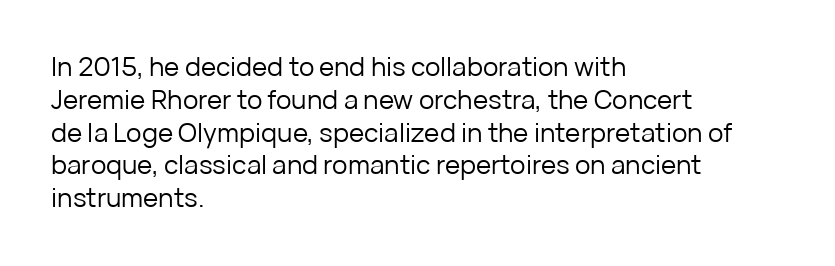
Check the space under the baseline: it is left empty. Posture: upright roman. Is the type heavy? It reads as light-to-regular instead. One-word summary of the alignment: left. The line-height multiplier appears to be the usual default.
